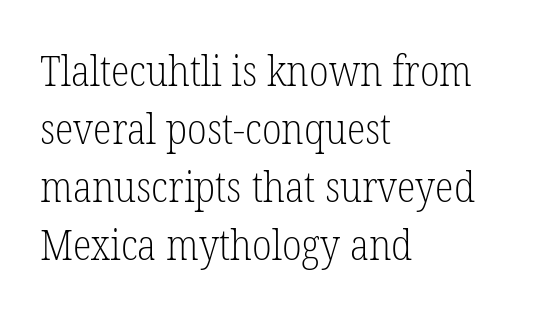
The letters sit at their default tracking, neither squeezed nor spread. The space beneath each line is pristine and unruled. You could not count columns in this text — the font is proportionally spaced. Small tapered or slab feet sit at the stroke ends, so this counts as serif.
